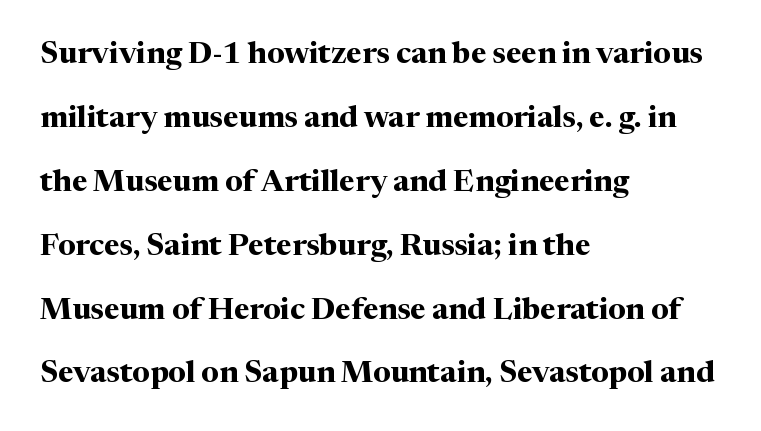
Q: Is the text bold? A: Yes.
Q: Is the text italic (slanted)? A: No, it is upright.
Q: Is the typeface a serif or a sans-serif typeface? A: Serif.
Q: Is the text underlined? A: No.
Q: How is the paragraph aligned? A: Left-aligned.
Q: Is the spacing between letters normal or unusually wide? A: Normal.
Q: Is the spacing between lines tight, normal or loose? A: Loose.
Q: Width (condensed, normal, or wide)? A: Normal.
Q: Stroke contrast? A: Medium.
Q: x-height? A: Medium.
Q: Monospaced? A: No.
